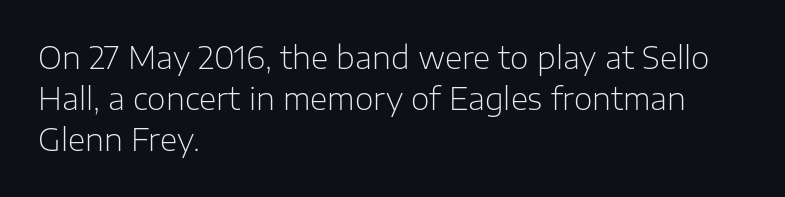
The image shows 30 px light sans-serif type, upright; set left-aligned, normal line spacing (1.37x), normal letter spacing, not underlined; low stroke contrast and a medium x-height.
